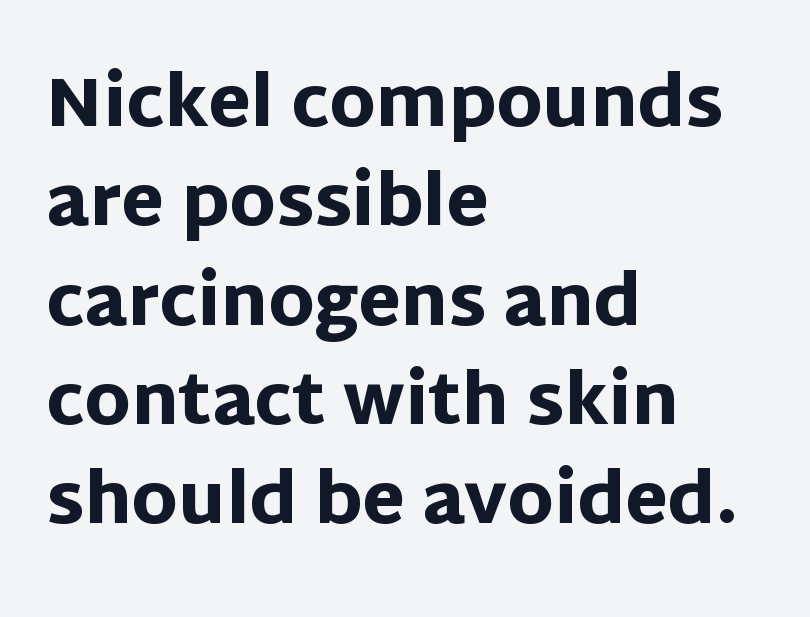
Q: Is the text bold? A: Yes.
Q: Is the text italic (slanted)? A: No, it is upright.
Q: Is the typeface a serif or a sans-serif typeface? A: Sans-serif.
Q: Is the text underlined? A: No.
Q: How is the paragraph aligned? A: Left-aligned.
Q: Is the spacing between letters normal or unusually wide? A: Normal.
Q: Is the spacing between lines tight, normal or loose? A: Normal.
Q: Width (condensed, normal, or wide)? A: Normal.
Q: Stroke contrast? A: Low.
Q: x-height? A: Large.
Q: Monospaced? A: No.
